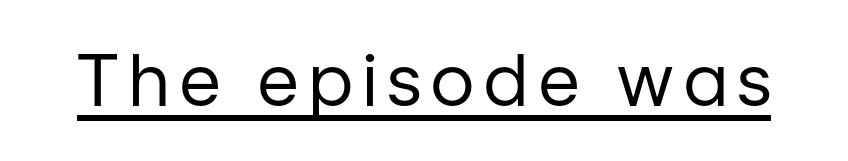
The typography opts for an upright posture over an oblique one. Ink coverage per letter is moderate at most. Proportional: the letters do not fall into vertical columns. The face used here is a sans, in the tradition of grotesques and geometrics. Beneath each row of characters lies a ruled line.
